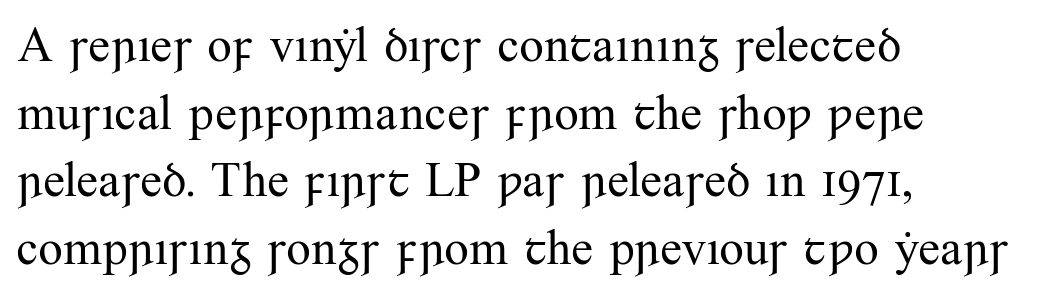
The letters look calm and open, with moderate or lighter stems. These lines sit exactly where default settings would place them. Character widths vary here, with narrow letters taking less room than wide ones. In terms of posture, this sample is upright. The baseline area is clear. Is the block centered? No — it sits flush against the left margin.
